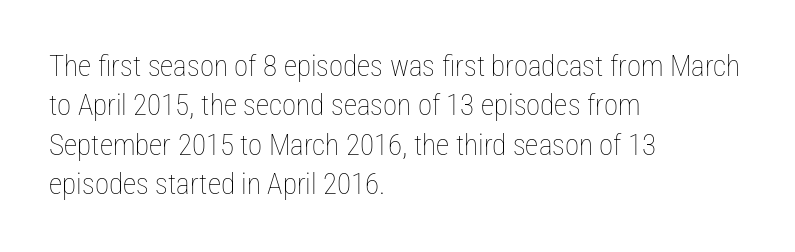
Q: Is the text bold? A: No.
Q: Is the text italic (slanted)? A: No, it is upright.
Q: Is the text underlined? A: No.
Q: How is the paragraph aligned? A: Left-aligned.
Q: Is the spacing between letters normal or unusually wide? A: Normal.
Q: Is the spacing between lines tight, normal or loose? A: Normal.
Q: Width (condensed, normal, or wide)? A: Condensed.
Q: Stroke contrast? A: Low.
Q: x-height? A: Medium.
Q: Monospaced? A: No.
